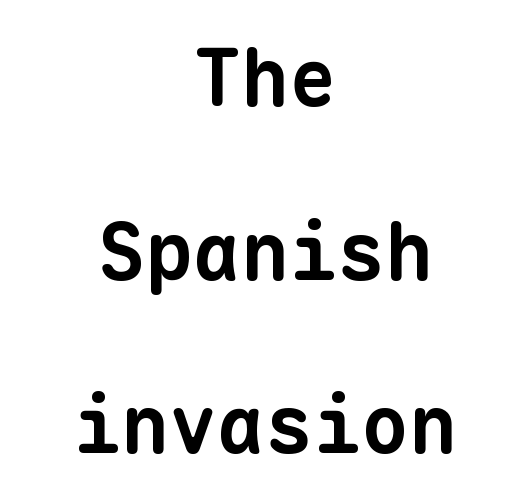
{"serif": "no", "bold": "yes", "weight": "bold", "width": "normal", "stroke_contrast": "low", "x_height": "medium", "monospaced": "yes", "underline": "no", "align": "center", "line_spacing": "loose", "line_spacing_ratio": 2.17, "letter_spacing": "normal", "letter_spacing_em": 0.0, "glyph_px": 80}
